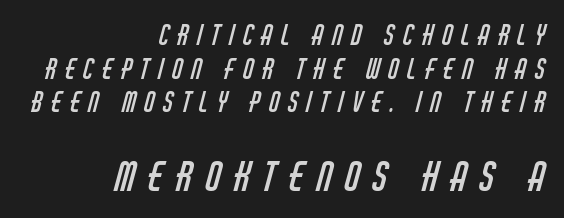
{"serif": "no", "bold": "no", "weight": "regular", "width": "condensed", "stroke_contrast": "low", "x_height": "large", "monospaced": "no", "underline": "no", "align": "right", "line_spacing": "normal", "line_spacing_ratio": 1.25, "letter_spacing": "wide", "letter_spacing_em": 0.32, "larger_block": "second", "size_ratio": 1.48, "glyph_px": 40}
